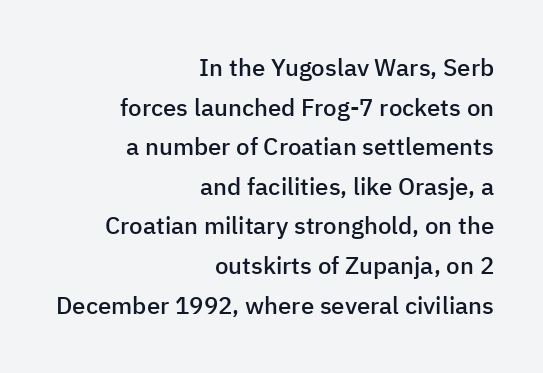
The image shows 24 px text type, upright; set right-aligned, normal line spacing (1.65x), normal letter spacing, not underlined.
